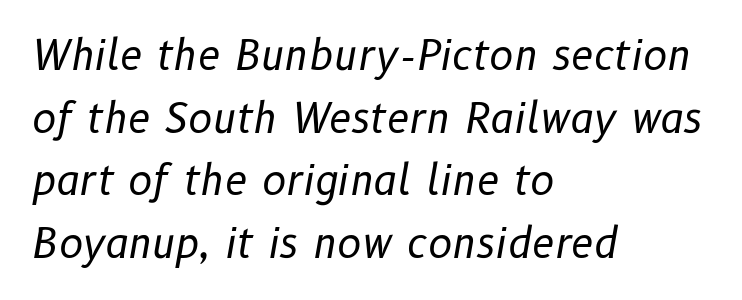
The image shows 41 px regular-weight type, italic (leaning right); set left-aligned, normal line spacing (1.53x), normal letter spacing, not underlined; low stroke contrast and a medium x-height.
